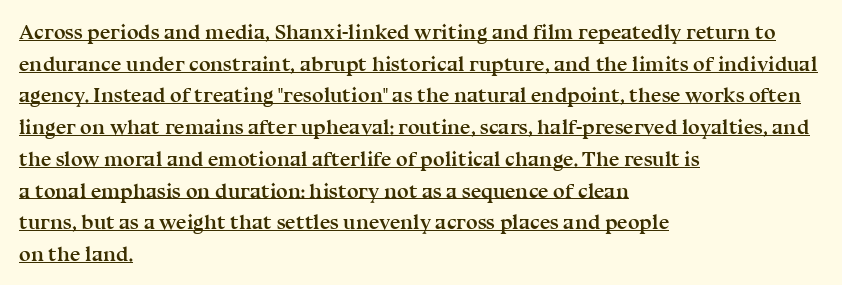
Q: Is the text bold? A: Yes.
Q: Is the text italic (slanted)? A: No, it is upright.
Q: Is the text underlined? A: Yes.
Q: How is the paragraph aligned? A: Left-aligned.
Q: Is the spacing between letters normal or unusually wide? A: Normal.
Q: Is the spacing between lines tight, normal or loose? A: Normal.
